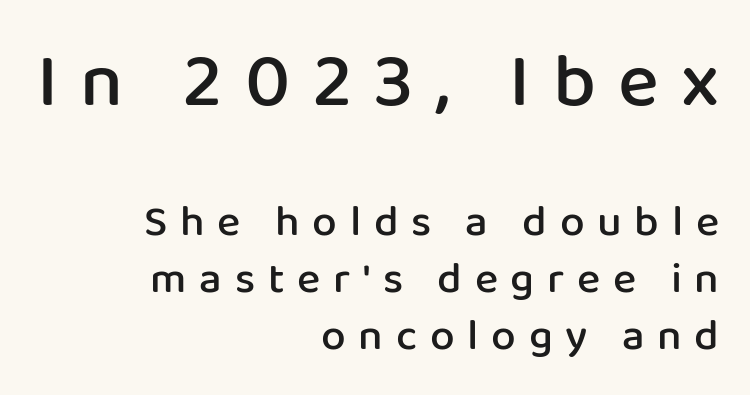
Students, observe: this is what conventionally led text looks like. Each letter keeps its own natural width here, so spacing adapts to shape. Has an underline been added? It has not. Glyph-to-glyph distance is far greater than everyday printed text.
